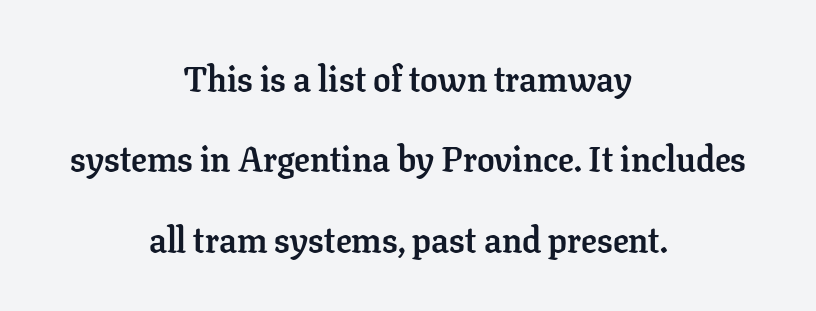
Baseline-to-baseline distance is far greater than the letter height. Spacing verdict: proportional, widths tailored to each character. Does the type have serifs? Yes, each stem ends in a small foot. The paragraph shown floats in the horizontal middle. In terms of weight, the rendering is a true, heavy bold. There is no visible air inserted between adjacent glyphs.
